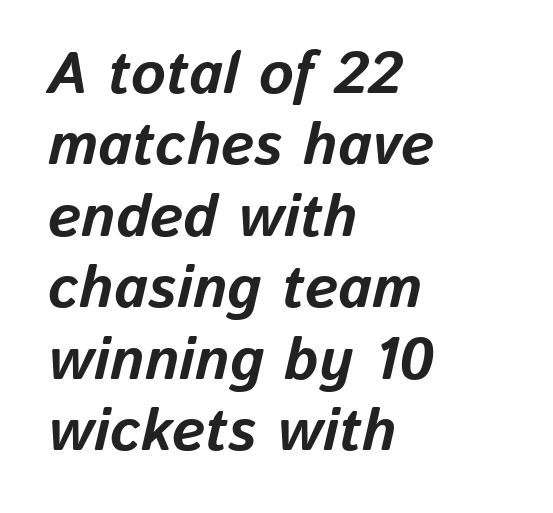
The image shows 59 px bold type, italic (leaning right); set left-aligned, line spacing 1.21x, normal letter spacing, not underlined; low stroke contrast and a medium x-height.
